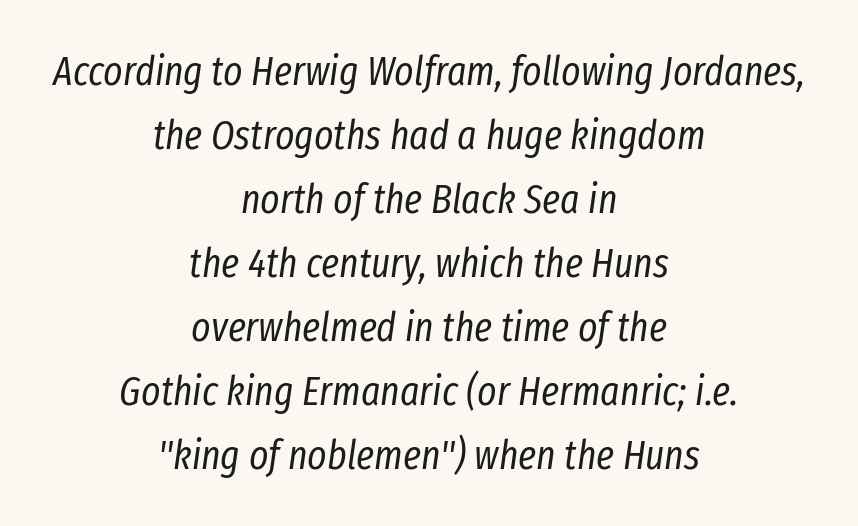
{"italic": "yes", "lean": "right", "slant_degrees": 8, "bold": "no", "weight": "regular", "width": "condensed", "stroke_contrast": "low", "x_height": "medium", "monospaced": "no", "underline": "no", "align": "center", "line_spacing": "normal", "line_spacing_ratio": 1.56, "letter_spacing": "normal", "letter_spacing_em": 0.0, "glyph_px": 41}
